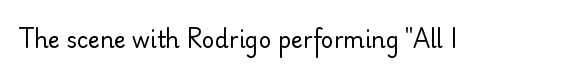
Q: Is the text bold? A: No.
Q: Is the text italic (slanted)? A: No, it is upright.
Q: Is the text underlined? A: No.
Q: Is the spacing between letters normal or unusually wide? A: Normal.
